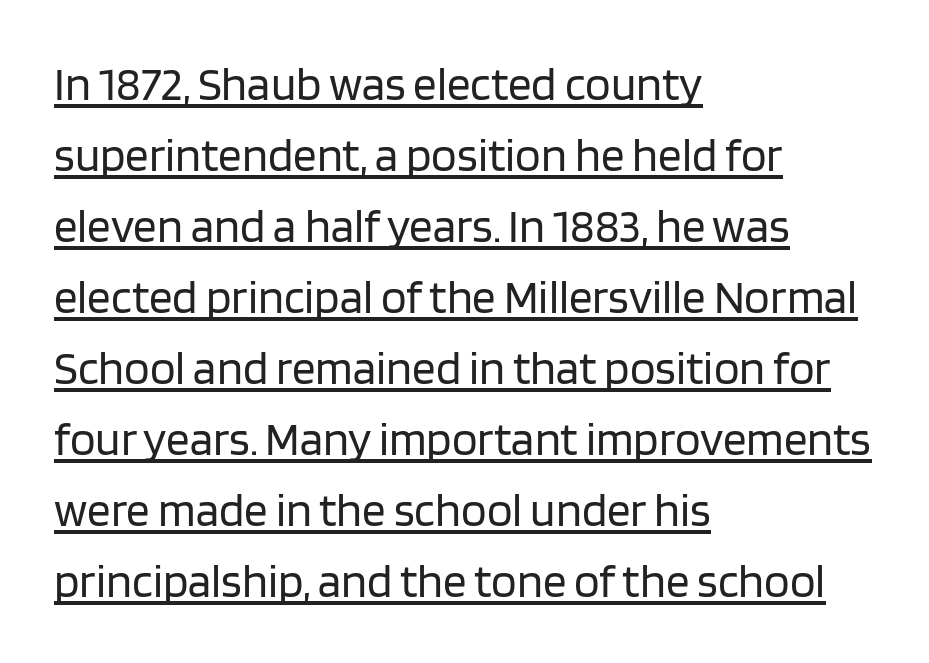
{"serif": "no", "italic": "no", "bold": "no", "weight": "regular", "width": "normal", "stroke_contrast": "low", "x_height": "large", "monospaced": "no", "underline": "yes", "align": "left", "line_spacing": "normal", "line_spacing_ratio": 1.51, "letter_spacing": "normal", "letter_spacing_em": 0.0, "glyph_px": 47}
